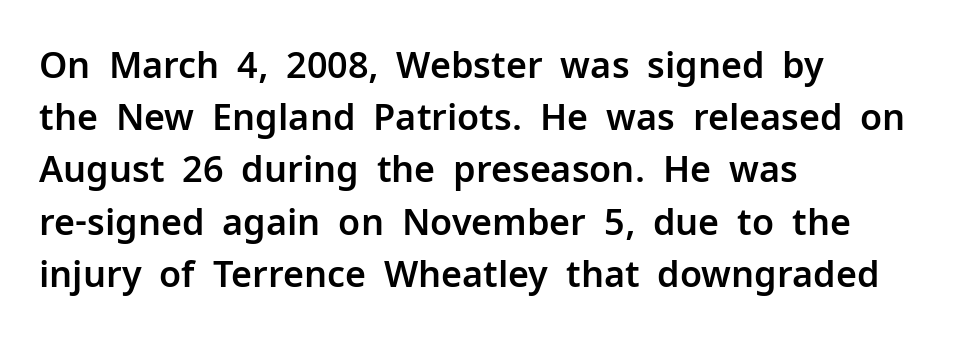
Q: Is the text italic (slanted)? A: No, it is upright.
Q: Is the typeface a serif or a sans-serif typeface? A: Sans-serif.
Q: Is the text underlined? A: No.
Q: How is the paragraph aligned? A: Left-aligned.
Q: Is the spacing between letters normal or unusually wide? A: Normal.
Q: Is the spacing between lines tight, normal or loose? A: Normal.
Q: Width (condensed, normal, or wide)? A: Normal.
Q: Stroke contrast? A: Low.
Q: x-height? A: Medium.
Q: Monospaced? A: No.
